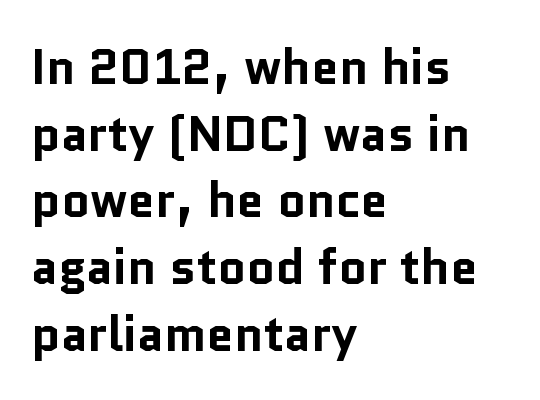
The image shows 49 px bold sans-serif type, upright; set left-aligned, normal line spacing (1.36x), normal letter spacing, not underlined; low stroke contrast and a medium x-height.
